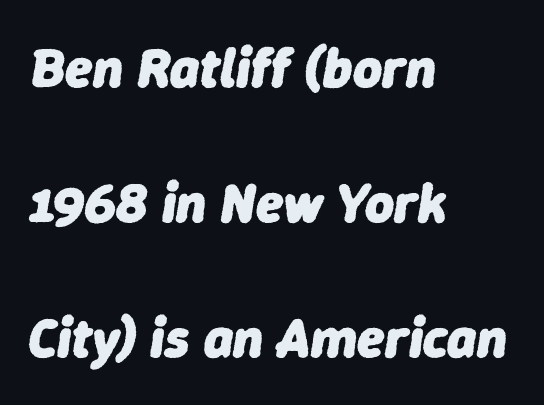
The image shows 56 px heavy type, italic (leaning right); set left-aligned, loose line spacing (2.41x), normal letter spacing, not underlined; low stroke contrast and a medium x-height.
